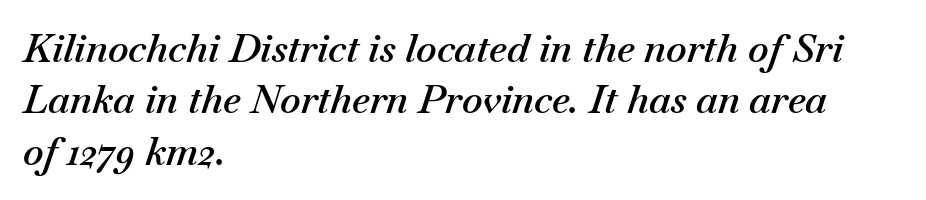
{"italic": "yes", "lean": "right", "slant_degrees": 18, "bold": "semi", "weight": "semibold", "width": "normal", "stroke_contrast": "medium", "x_height": "small", "monospaced": "no", "underline": "no", "align": "left", "line_spacing": "normal", "line_spacing_ratio": 1.32, "letter_spacing": "normal", "letter_spacing_em": 0.0, "glyph_px": 39}
